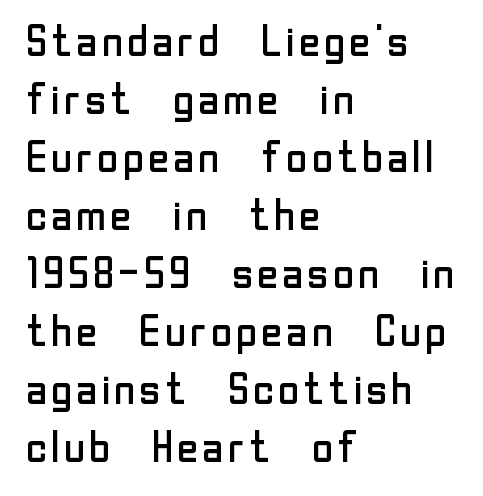
Q: Is the text bold? A: No.
Q: Is the text italic (slanted)? A: No, it is upright.
Q: Is the typeface a serif or a sans-serif typeface? A: Sans-serif.
Q: Is the text underlined? A: No.
Q: How is the paragraph aligned? A: Left-aligned.
Q: Is the spacing between letters normal or unusually wide? A: Normal.
Q: Is the spacing between lines tight, normal or loose? A: Normal.
Q: Width (condensed, normal, or wide)? A: Normal.
Q: Stroke contrast? A: Low.
Q: x-height? A: Medium.
Q: Monospaced? A: No.
